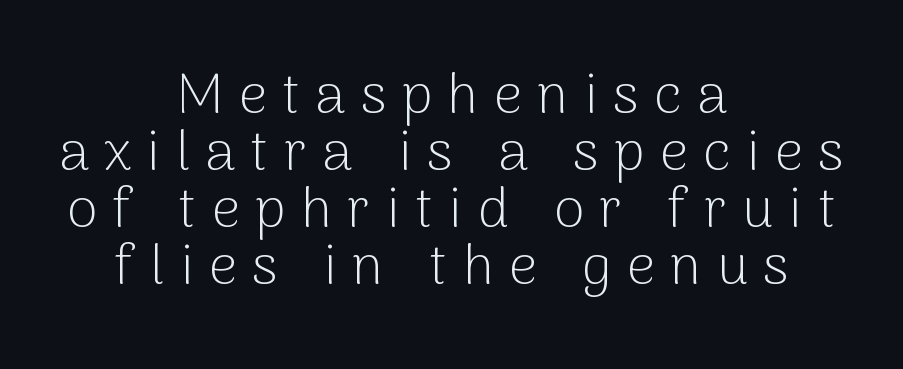
Is the stroke heavy? The answer is a plain regular-or-lighter. The font family rendered here belongs to the sans-serif group. Character widths vary here, with narrow letters taking less room than wide ones. This rendering features lettering with no underline. Notice how the stems are strictly vertical — no italics here. Loose tracking; the words dissolve into strings of separated letters.
